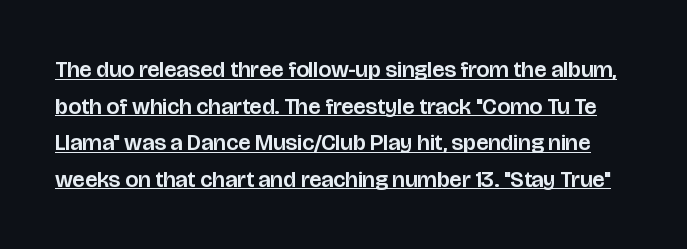
The image shows 23 px text type, upright; set normal line spacing (1.59x), normal letter spacing, underlined.
